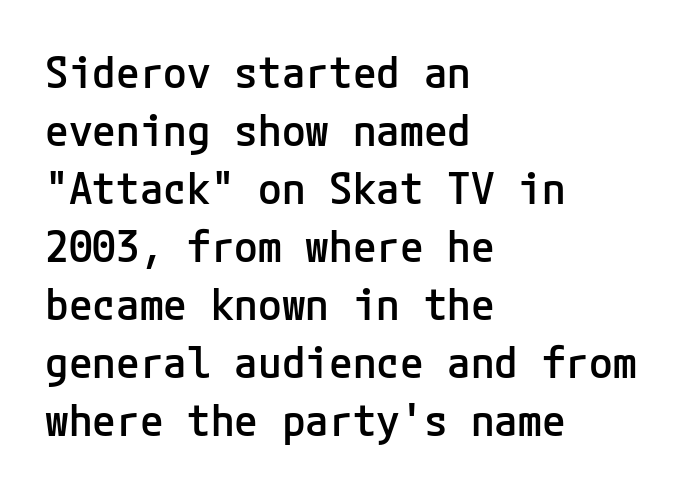
Q: Is the text bold? A: Semi-bold.
Q: Is the text italic (slanted)? A: No, it is upright.
Q: Is the typeface a serif or a sans-serif typeface? A: Sans-serif.
Q: Is the text underlined? A: No.
Q: How is the paragraph aligned? A: Left-aligned.
Q: Is the spacing between letters normal or unusually wide? A: Normal.
Q: Is the spacing between lines tight, normal or loose? A: Normal.
Q: Width (condensed, normal, or wide)? A: Normal.
Q: Stroke contrast? A: Low.
Q: x-height? A: Medium.
